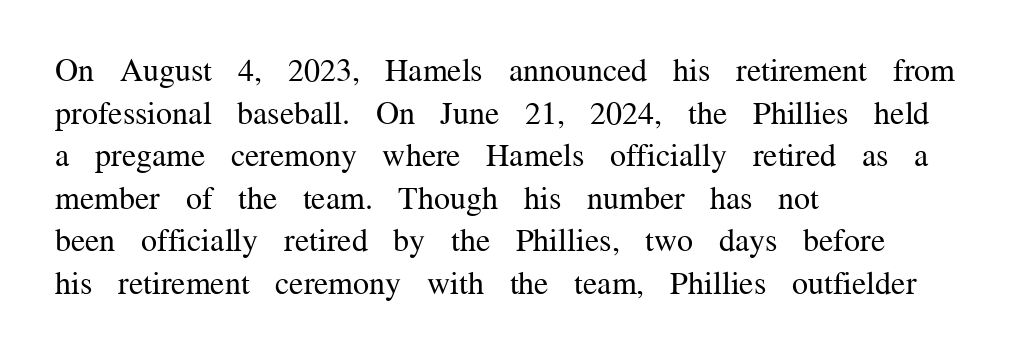
Q: Is the text bold? A: No.
Q: Is the text italic (slanted)? A: No, it is upright.
Q: Is the typeface a serif or a sans-serif typeface? A: Serif.
Q: Is the text underlined? A: No.
Q: How is the paragraph aligned? A: Left-aligned.
Q: Is the spacing between letters normal or unusually wide? A: Normal.
Q: Is the spacing between lines tight, normal or loose? A: Normal.
Q: Width (condensed, normal, or wide)? A: Normal.
Q: Stroke contrast? A: Medium.
Q: x-height? A: Medium.
Q: Monospaced? A: No.
